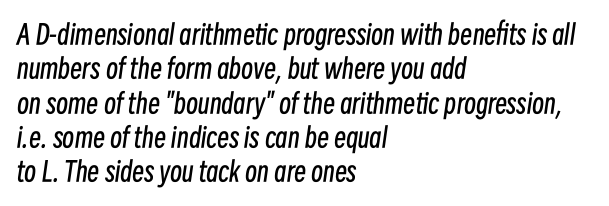
The image shows 27 px text type, italic (leaning right); set left-aligned, normal line spacing (1.27x), normal letter spacing, not underlined.
